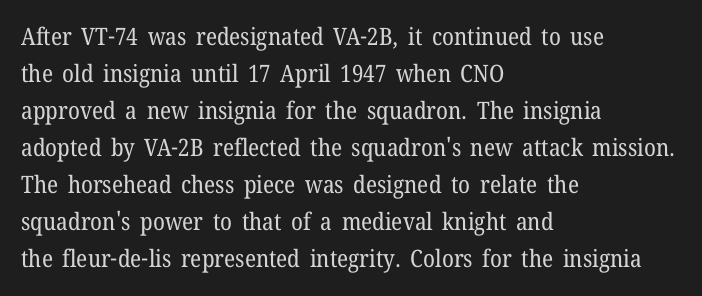
The image shows 24 px text type, upright; set left-aligned, normal line spacing (1.54x), normal letter spacing, not underlined.
